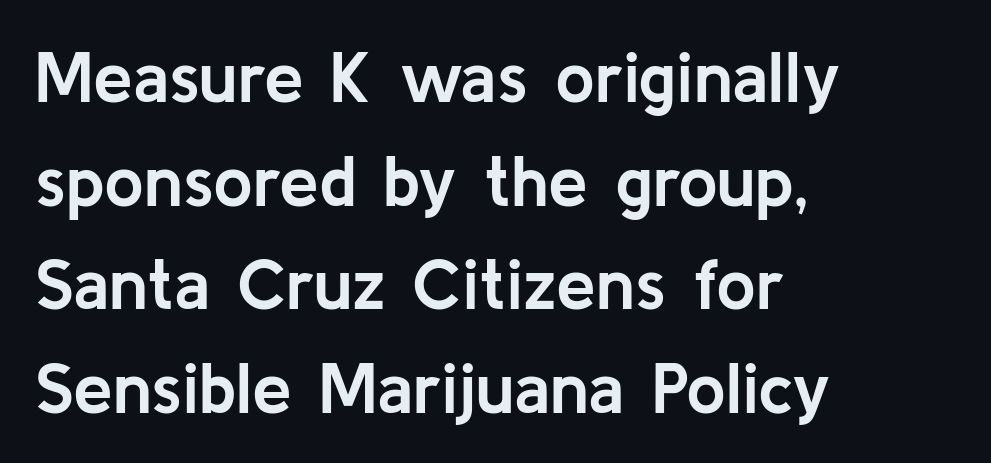
The image shows 71 px semibold sans-serif type, upright; set left-aligned, normal line spacing (1.46x), normal letter spacing, not underlined; low stroke contrast and a medium x-height.
